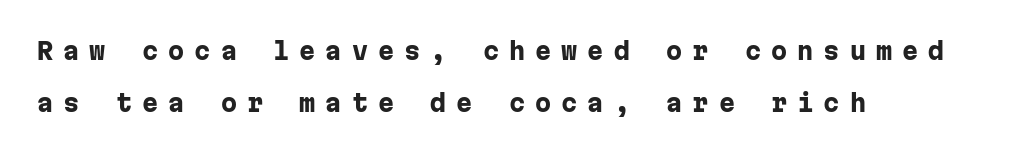
{"italic": "no", "bold": "yes", "underline": "no", "align": "left", "line_spacing": "loose", "line_spacing_ratio": 2.28, "letter_spacing": "wide", "letter_spacing_em": 0.44, "glyph_px": 23}
